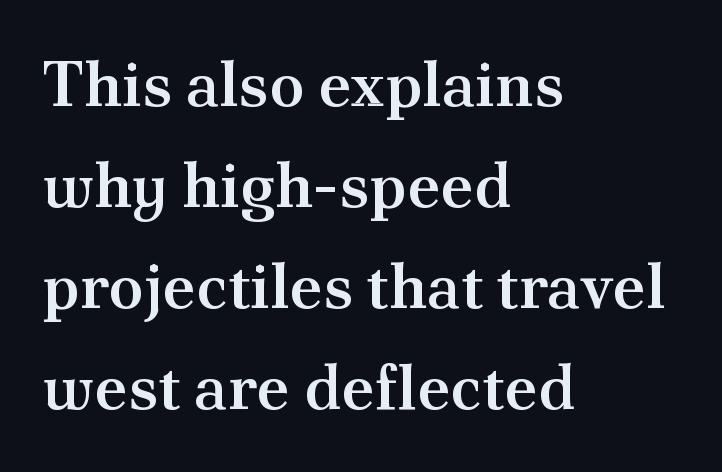
Q: Is the text bold? A: Semi-bold.
Q: Is the text italic (slanted)? A: No, it is upright.
Q: Is the typeface a serif or a sans-serif typeface? A: Serif.
Q: Is the text underlined? A: No.
Q: How is the paragraph aligned? A: Left-aligned.
Q: Is the spacing between letters normal or unusually wide? A: Normal.
Q: Is the spacing between lines tight, normal or loose? A: Normal.
Q: Width (condensed, normal, or wide)? A: Normal.
Q: Stroke contrast? A: Medium.
Q: x-height? A: Small.
Q: Monospaced? A: No.
